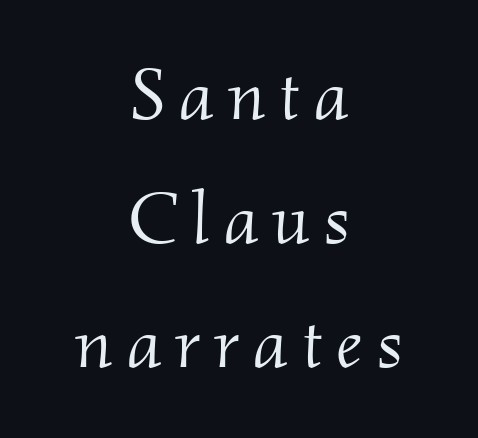
The image shows 73 px light serif type, italic (leaning right); set centered, normal line spacing (1.7x), not underlined; medium stroke contrast and a small x-height.
